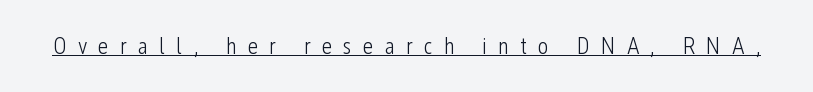
Q: Is the text bold? A: No.
Q: Is the text italic (slanted)? A: No, it is upright.
Q: Is the text underlined? A: Yes.
Q: Is the spacing between letters normal or unusually wide? A: Unusually wide.
